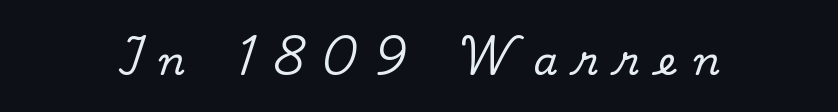
Q: Is the text italic (slanted)? A: Yes.
Q: Is the text underlined? A: No.
Q: Is the spacing between letters normal or unusually wide? A: Unusually wide.
Q: Width (condensed, normal, or wide)? A: Normal.
Q: Stroke contrast? A: Medium.
Q: x-height? A: Small.
Q: Monospaced? A: No.
